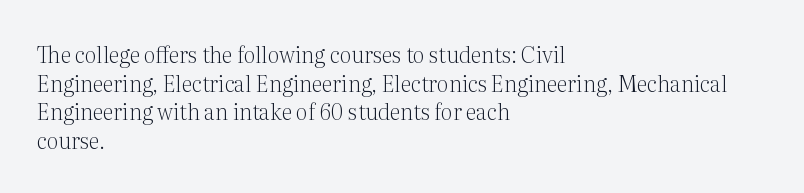
Check the space under the baseline: it is left empty. Characters follow at the spacing the type designer built in. These glyphs show unthickened strokes, regular width or finer. This is the regular roman posture of the typeface. A typesetter would call this leading conventional body-copy spacing. The compositor pushed each line to the left boundary.
